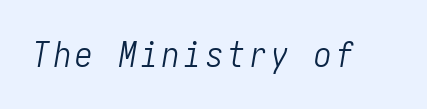
The image shows 35 px light, condensed type, italic (leaning right); set not underlined; low stroke contrast and a medium x-height.
